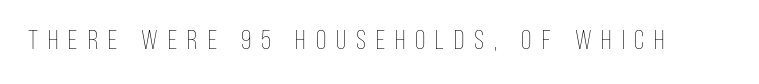
Q: Is the text bold? A: No.
Q: Is the text italic (slanted)? A: No, it is upright.
Q: Is the text underlined? A: No.
Q: Is the spacing between letters normal or unusually wide? A: Unusually wide.
